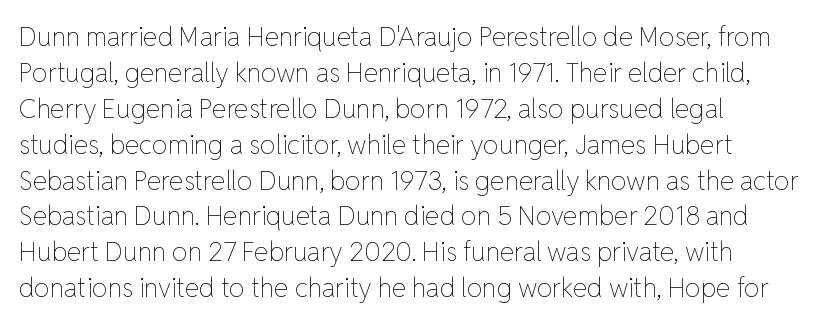
The characters are drawn with everyday or finer stroke widths. Line beginnings align vertically; line endings do not. Rule under the text: the space is simply empty. Words appear dense and cohesive because spacing is normal. Whoever set this chose a conventional vertical rhythm. Rendered with straight, roman letterforms.
